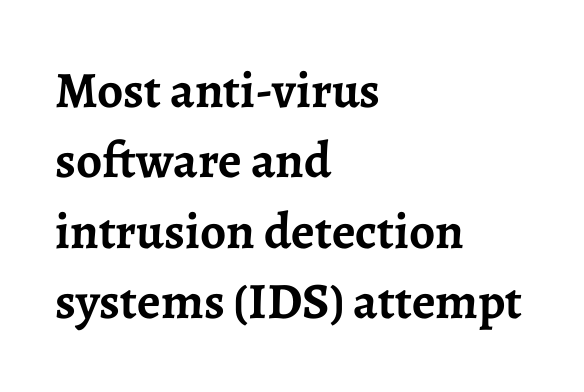
Q: Is the text bold? A: Yes.
Q: Is the text italic (slanted)? A: No, it is upright.
Q: Is the typeface a serif or a sans-serif typeface? A: Serif.
Q: Is the text underlined? A: No.
Q: How is the paragraph aligned? A: Left-aligned.
Q: Is the spacing between letters normal or unusually wide? A: Normal.
Q: Is the spacing between lines tight, normal or loose? A: Normal.
Q: Width (condensed, normal, or wide)? A: Normal.
Q: Stroke contrast? A: Low.
Q: x-height? A: Medium.
Q: Monospaced? A: No.
